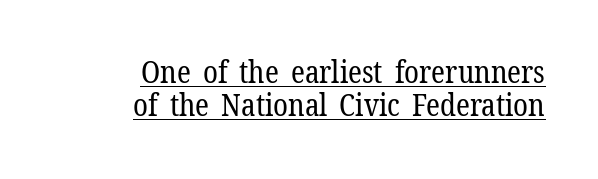
The image shows 30 px regular-weight serif type, upright; set right-aligned, tight line spacing (1.1x), normal letter spacing, underlined; low stroke contrast and a medium x-height.
